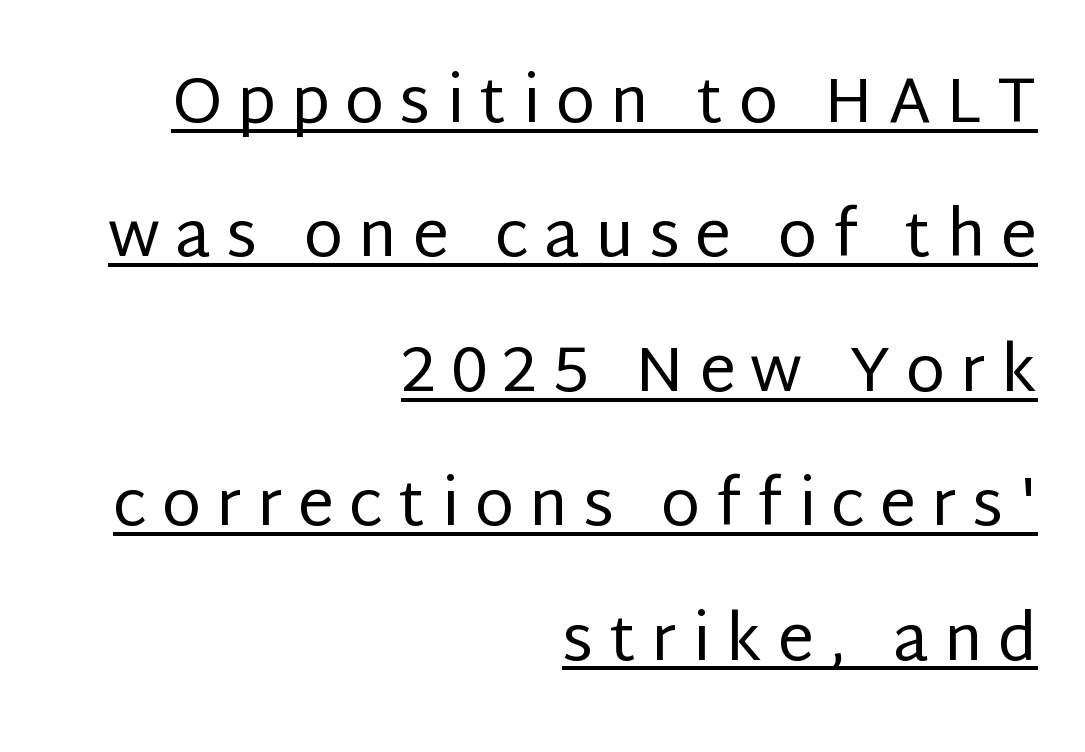
{"serif": "no", "italic": "no", "bold": "no", "weight": "regular", "width": "normal", "stroke_contrast": "low", "x_height": "large", "monospaced": "no", "underline": "yes", "align": "right", "line_spacing": "loose", "line_spacing_ratio": 2.1, "letter_spacing": "wide", "letter_spacing_em": 0.24, "glyph_px": 64}
